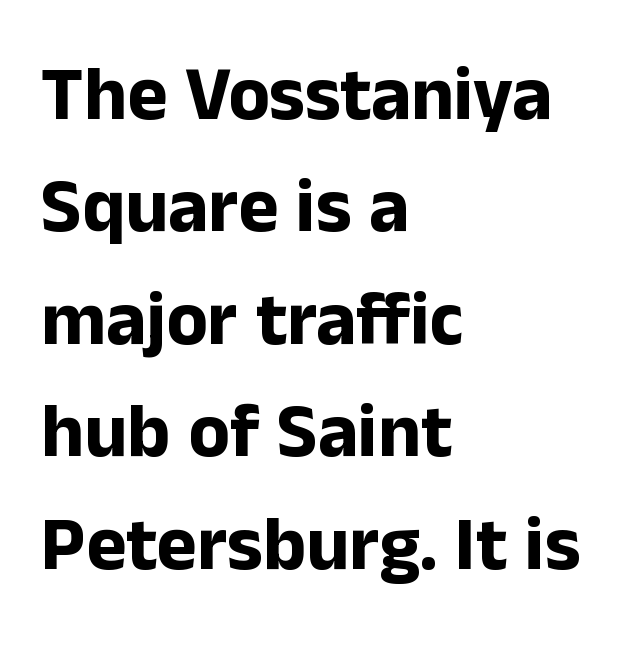
The image shows 76 px bold sans-serif type, upright; set left-aligned, normal line spacing (1.48x), normal letter spacing, not underlined; low stroke contrast and a medium x-height.
